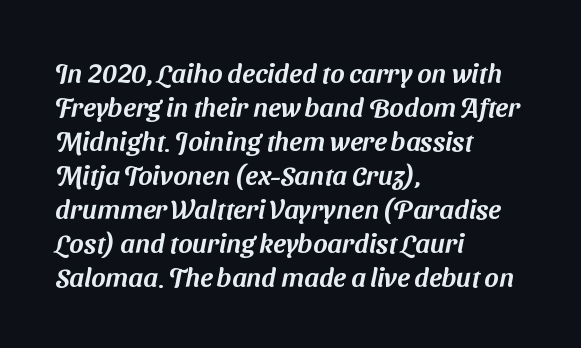
Q: Is the text underlined? A: No.
Q: How is the paragraph aligned? A: Left-aligned.
Q: Is the spacing between letters normal or unusually wide? A: Normal.
Q: Is the spacing between lines tight, normal or loose? A: Normal.
